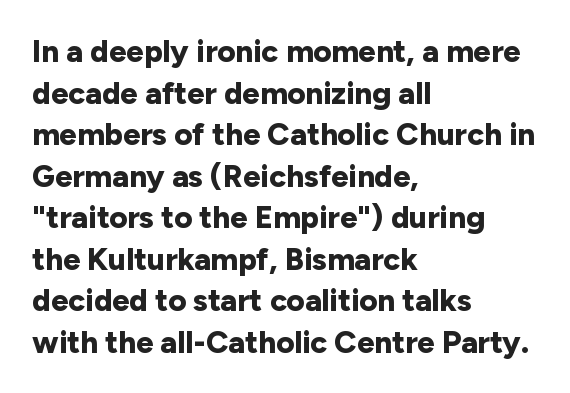
{"serif": "no", "italic": "no", "bold": "yes", "weight": "bold", "width": "normal", "stroke_contrast": "low", "x_height": "medium", "monospaced": "no", "underline": "no", "align": "left", "line_spacing": "normal", "line_spacing_ratio": 1.34, "letter_spacing": "normal", "letter_spacing_em": 0.0, "glyph_px": 31}
